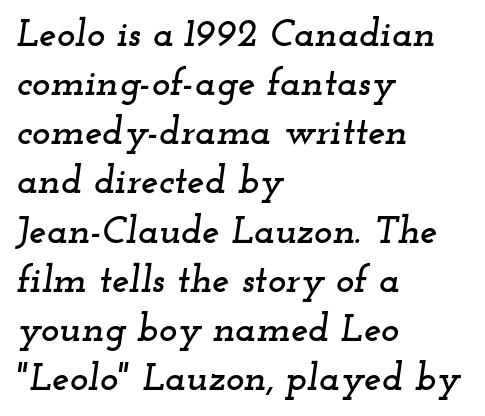
The image shows 39 px wide serif type, italic (leaning right); set left-aligned, normal line spacing (1.26x), normal letter spacing, not underlined; low stroke contrast and a small x-height.
